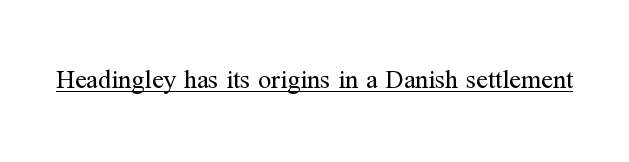
{"italic": "no", "bold": "no", "underline": "yes", "letter_spacing": "normal", "letter_spacing_em": 0.0, "glyph_px": 26}
